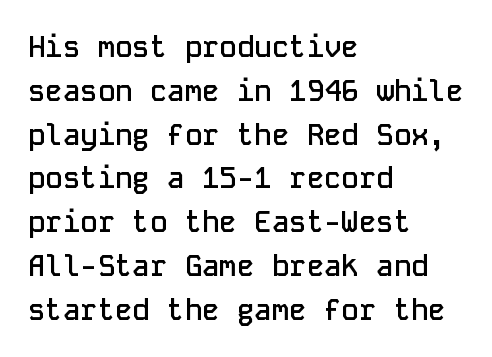
Spacing verdict: monospaced, one width for all characters. Notice how descenders clear the ascenders below comfortably — that's standard leading. These lines are composed in type without serifs. Spacing between characters is what you'd get straight out of the box.
